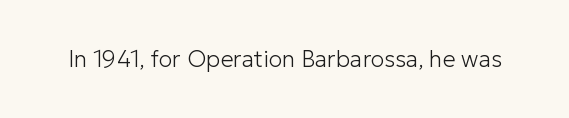
{"italic": "no", "bold": "no", "underline": "no", "letter_spacing": "normal", "letter_spacing_em": 0.0, "glyph_px": 23}
